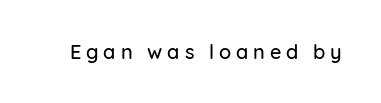
The image shows 20 px text type, upright; set unusually wide letter spacing (+0.24 em), not underlined.
